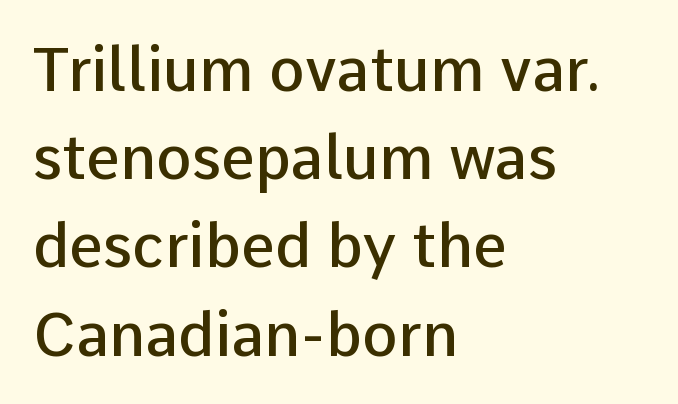
The image shows 60 px semibold sans-serif type, upright; set left-aligned, normal line spacing (1.47x), normal letter spacing, not underlined; low stroke contrast and a medium x-height.
